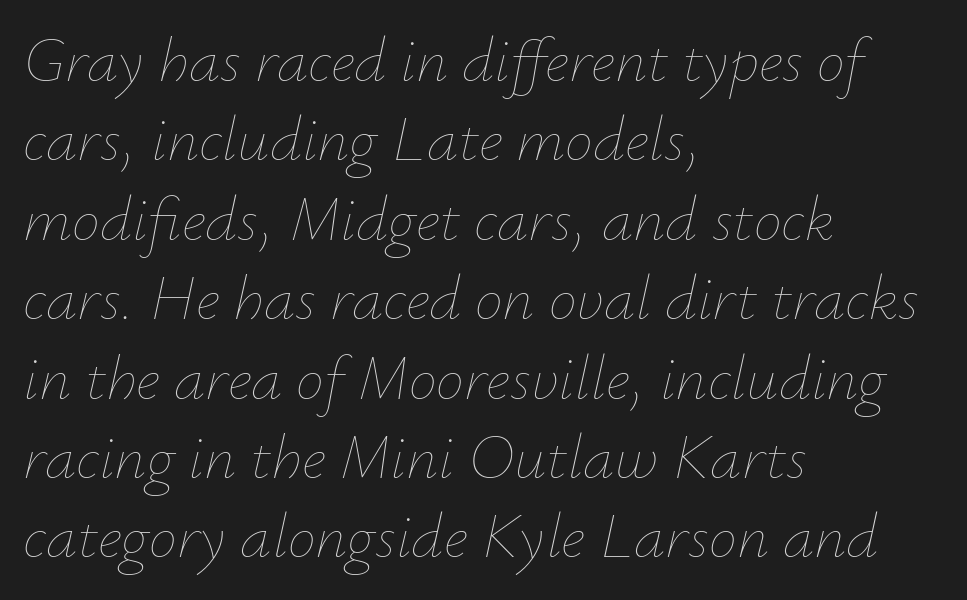
{"italic": "yes", "lean": "right", "slant_degrees": 12, "bold": "no", "weight": "thin", "width": "normal", "stroke_contrast": "low", "x_height": "small", "monospaced": "no", "underline": "no", "align": "left", "line_spacing": "normal", "line_spacing_ratio": 1.26, "letter_spacing": "normal", "letter_spacing_em": 0.0, "glyph_px": 63}
